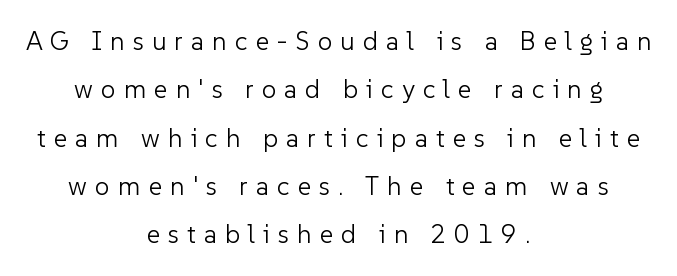
{"italic": "no", "bold": "no", "underline": "no", "align": "center", "line_spacing_ratio": 1.86, "letter_spacing": "wide", "letter_spacing_em": 0.31, "glyph_px": 26}
